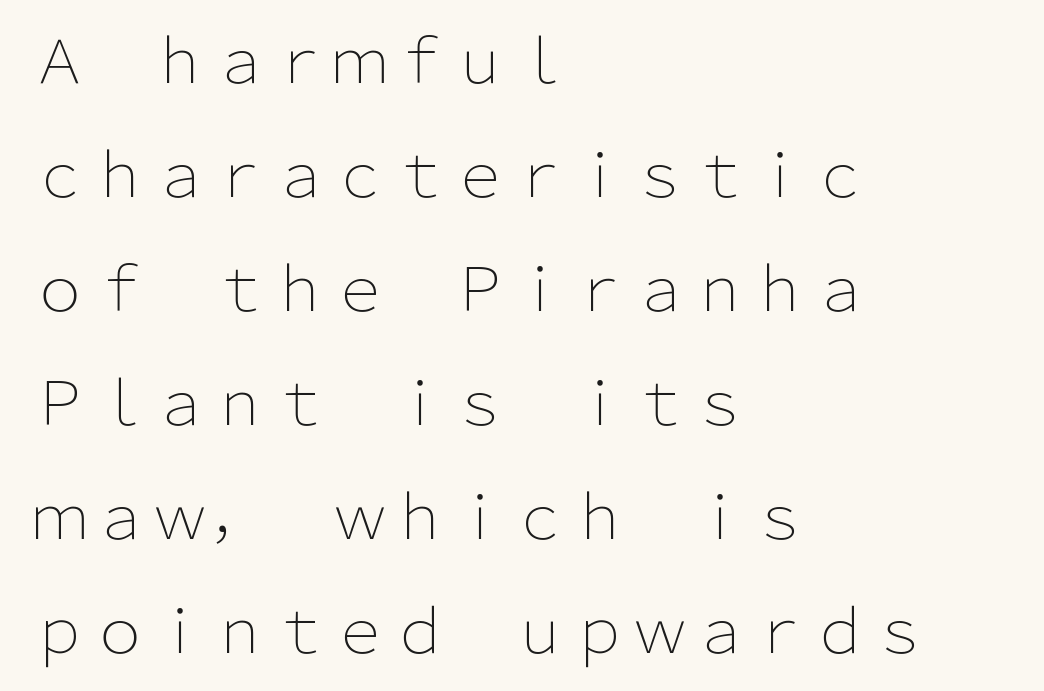
Q: Is the text bold? A: No.
Q: Is the text italic (slanted)? A: No, it is upright.
Q: Is the typeface a serif or a sans-serif typeface? A: Sans-serif.
Q: Is the text underlined? A: No.
Q: How is the paragraph aligned? A: Left-aligned.
Q: Is the spacing between letters normal or unusually wide? A: Normal.
Q: Is the spacing between lines tight, normal or loose? A: Loose.
Q: Width (condensed, normal, or wide)? A: Normal.
Q: Stroke contrast? A: Low.
Q: x-height? A: Medium.
Q: Monospaced? A: No.
